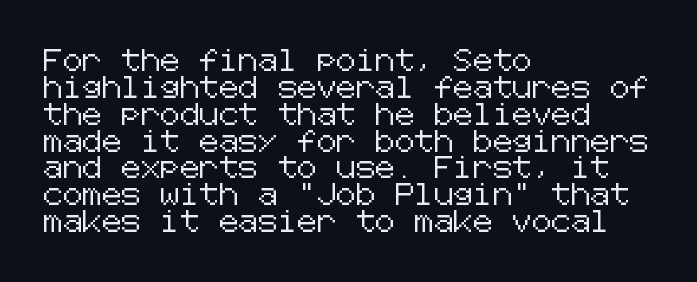
Q: Is the text italic (slanted)? A: No, it is upright.
Q: Is the text underlined? A: No.
Q: How is the paragraph aligned? A: Left-aligned.
Q: Is the spacing between letters normal or unusually wide? A: Normal.
